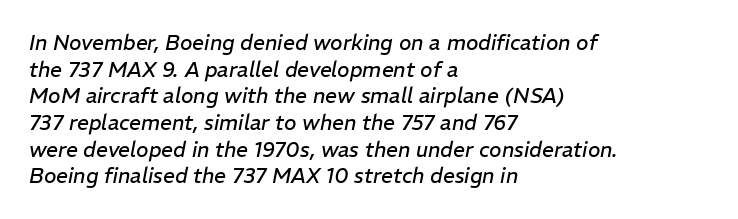
Q: Is the text bold? A: No.
Q: Is the text italic (slanted)? A: Yes, it leans right by about 11 degrees.
Q: Is the text underlined? A: No.
Q: How is the paragraph aligned? A: Left-aligned.
Q: Is the spacing between letters normal or unusually wide? A: Normal.
Q: Is the spacing between lines tight, normal or loose? A: Normal.
